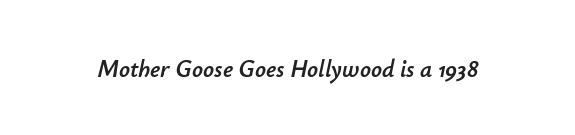
Q: Is the text italic (slanted)? A: Yes, it leans right by about 12 degrees.
Q: Is the text underlined? A: No.
Q: Is the spacing between letters normal or unusually wide? A: Normal.
